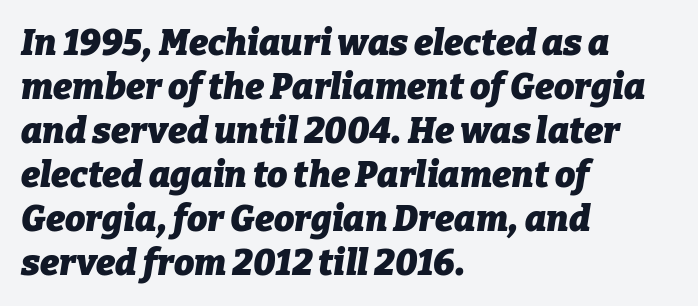
Q: Is the text bold? A: Yes.
Q: Is the text italic (slanted)? A: Yes, it leans right by about 9 degrees.
Q: Is the text underlined? A: No.
Q: How is the paragraph aligned? A: Left-aligned.
Q: Is the spacing between letters normal or unusually wide? A: Normal.
Q: Width (condensed, normal, or wide)? A: Normal.
Q: Stroke contrast? A: Low.
Q: x-height? A: Medium.
Q: Monospaced? A: No.
